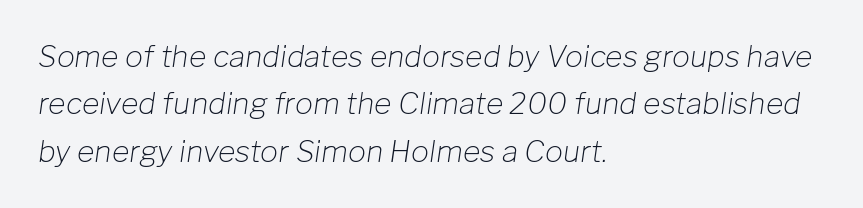
Q: Is the text bold? A: No.
Q: Is the text italic (slanted)? A: Yes, it leans right by about 8 degrees.
Q: Is the text underlined? A: No.
Q: How is the paragraph aligned? A: Left-aligned.
Q: Is the spacing between letters normal or unusually wide? A: Normal.
Q: Is the spacing between lines tight, normal or loose? A: Normal.
Q: Width (condensed, normal, or wide)? A: Normal.
Q: Stroke contrast? A: Low.
Q: x-height? A: Medium.
Q: Monospaced? A: No.
